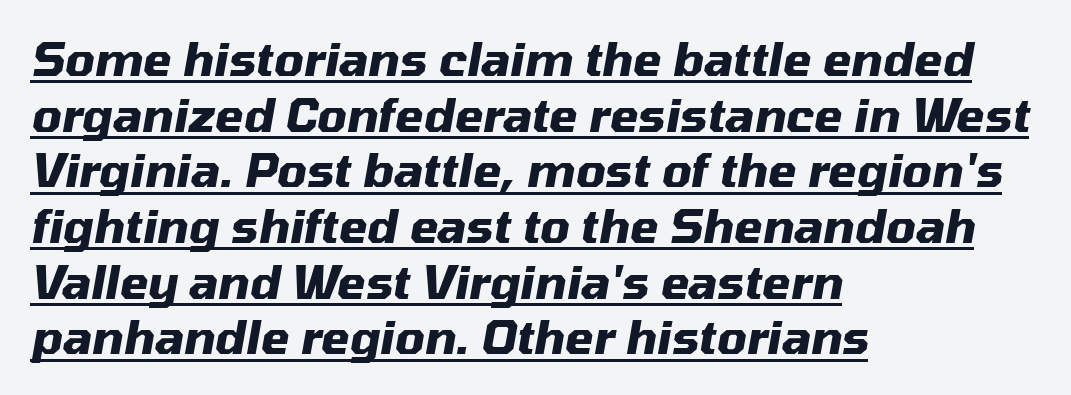
The image shows 46 px heavy type, italic (leaning right); set left-aligned, line spacing 1.21x, normal letter spacing, underlined; medium stroke contrast and a medium x-height.
